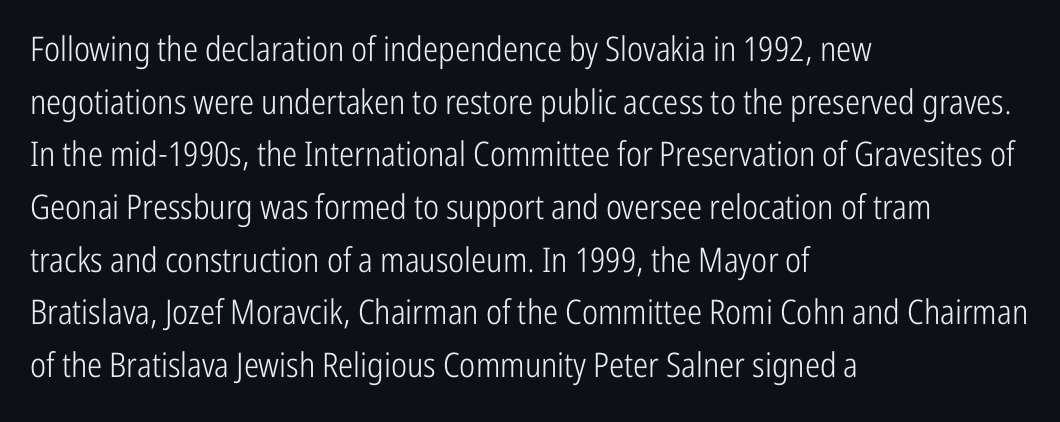
The image shows 34 px light, condensed sans-serif type, upright; set left-aligned, normal line spacing (1.55x), normal letter spacing, not underlined; low stroke contrast and a medium x-height.
